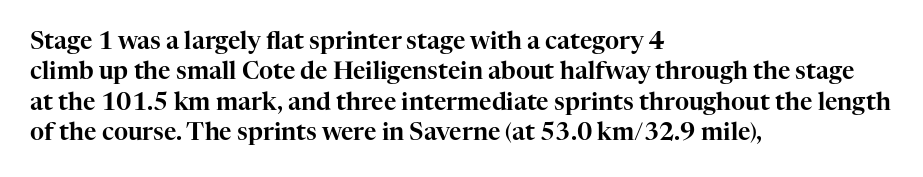
Q: Is the text italic (slanted)? A: No, it is upright.
Q: Is the text underlined? A: No.
Q: How is the paragraph aligned? A: Left-aligned.
Q: Is the spacing between letters normal or unusually wide? A: Normal.
Q: Is the spacing between lines tight, normal or loose? A: Normal.
